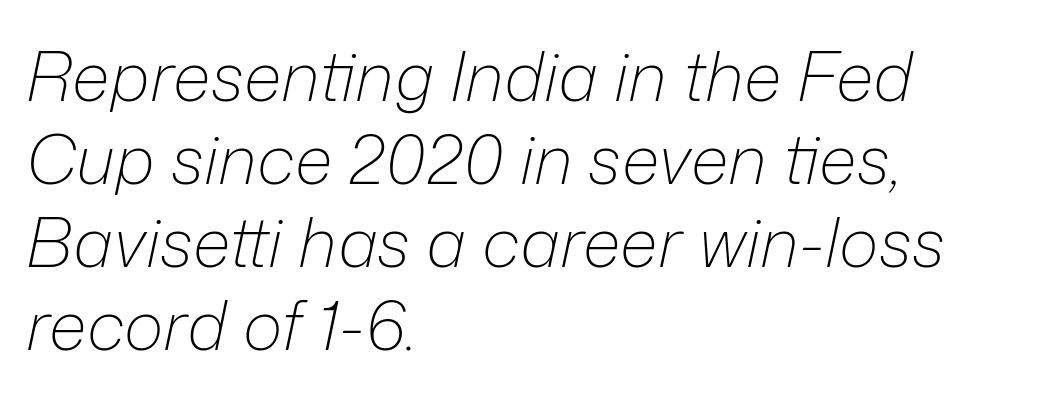
{"italic": "yes", "lean": "right", "slant_degrees": 12, "bold": "no", "weight": "light", "width": "normal", "stroke_contrast": "low", "x_height": "medium", "monospaced": "no", "underline": "no", "align": "left", "line_spacing_ratio": 1.22, "letter_spacing": "normal", "letter_spacing_em": 0.0, "glyph_px": 68}
